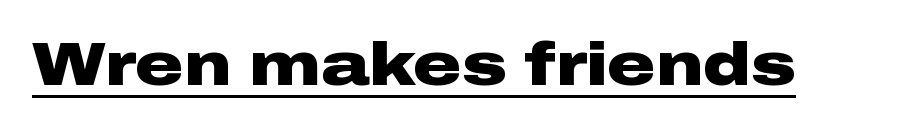
The image shows 60 px heavy, wide sans-serif type, upright; set normal letter spacing, underlined; low stroke contrast and a medium x-height.
